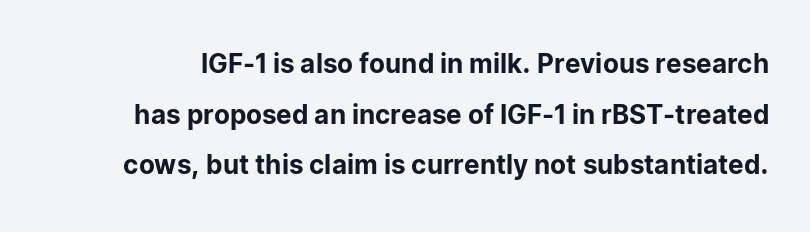
Q: Is the text italic (slanted)? A: No, it is upright.
Q: Is the text underlined? A: No.
Q: Is the spacing between letters normal or unusually wide? A: Normal.
Q: Is the spacing between lines tight, normal or loose? A: Loose.
